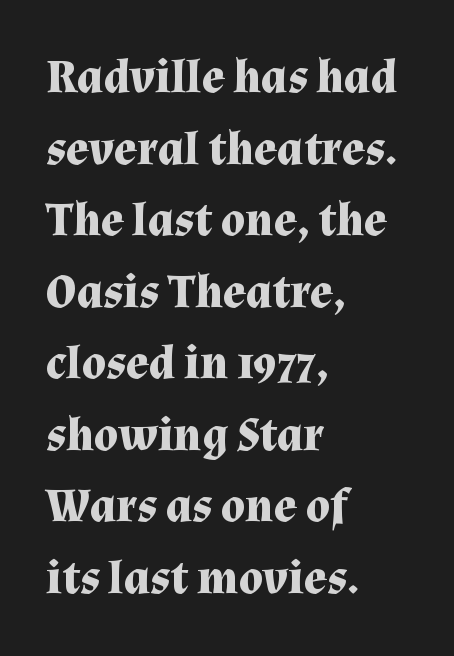
{"serif": "yes", "italic": "no", "bold": "yes", "weight": "bold", "width": "normal", "stroke_contrast": "medium", "x_height": "medium", "monospaced": "no", "underline": "no", "align": "left", "line_spacing": "normal", "line_spacing_ratio": 1.49, "letter_spacing": "normal", "letter_spacing_em": 0.0, "glyph_px": 48}
